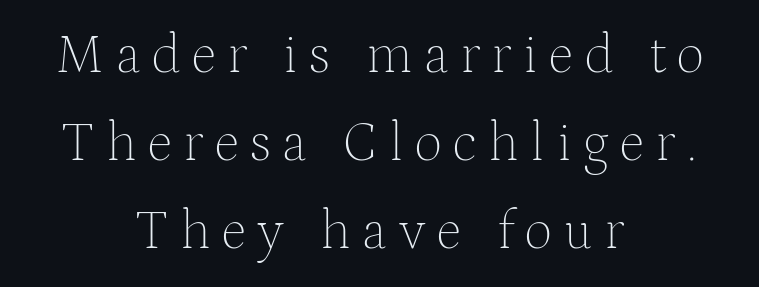
The image shows 55 px thin serif type, upright; set centered, normal line spacing (1.6x), unusually wide letter spacing (+0.21 em), not underlined; medium stroke contrast and a medium x-height.
